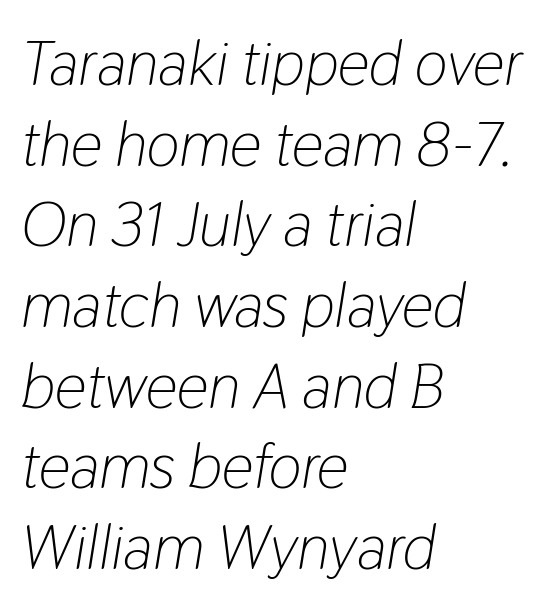
The image shows 63 px light, condensed type, italic (leaning right); set left-aligned, normal line spacing (1.28x), normal letter spacing, not underlined; low stroke contrast and a medium x-height.
